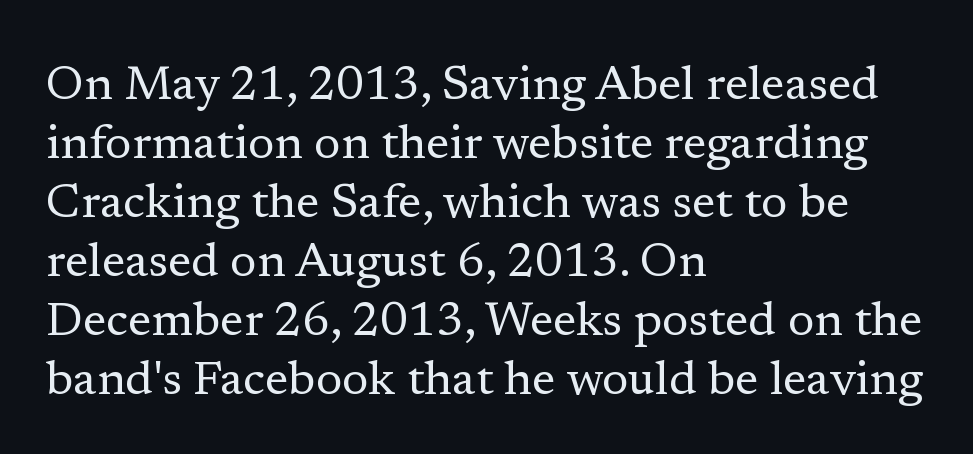
{"serif": "yes", "italic": "no", "bold": "no", "weight": "regular", "width": "normal", "stroke_contrast": "low", "x_height": "medium", "monospaced": "no", "underline": "no", "align": "left", "line_spacing_ratio": 1.23, "letter_spacing": "normal", "letter_spacing_em": 0.0, "glyph_px": 48}
